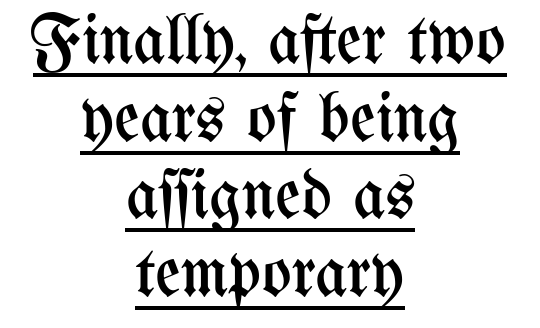
This sample is center-justified, so both line endings float freely. Think of a printed novel: that variable character pitch is what you see here. A rule runs beneath these lines of type. Students, note that the glyphs here touch the page at normal intervals. On a weight scale, this lands at 450 or below. In terms of leading, this rendering errs on the cramped side.
